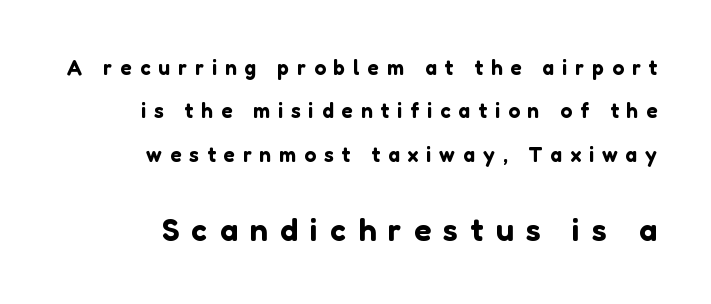
{"serif": "no", "italic": "no", "width": "normal", "stroke_contrast": "low", "x_height": "medium", "monospaced": "no", "underline": "no", "align": "right", "line_spacing": "loose", "line_spacing_ratio": 2.06, "letter_spacing": "wide", "letter_spacing_em": 0.38, "larger_block": "second", "size_ratio": 1.52, "glyph_px": 32}
